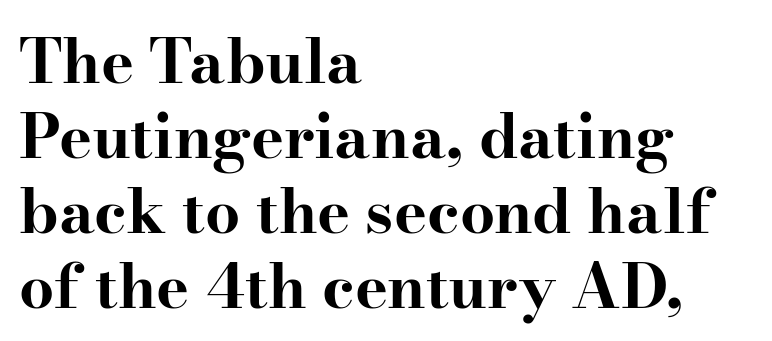
Q: Is the text bold? A: Yes.
Q: Is the text italic (slanted)? A: No, it is upright.
Q: Is the typeface a serif or a sans-serif typeface? A: Serif.
Q: Is the text underlined? A: No.
Q: How is the paragraph aligned? A: Left-aligned.
Q: Is the spacing between letters normal or unusually wide? A: Normal.
Q: Width (condensed, normal, or wide)? A: Wide.
Q: Stroke contrast? A: High.
Q: x-height? A: Small.
Q: Monospaced? A: No.
